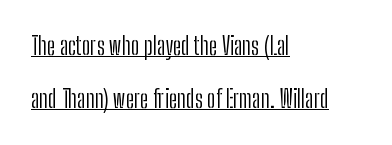
Q: Is the text bold? A: No.
Q: Is the text italic (slanted)? A: No, it is upright.
Q: Is the text underlined? A: Yes.
Q: How is the paragraph aligned? A: Left-aligned.
Q: Is the spacing between letters normal or unusually wide? A: Normal.
Q: Is the spacing between lines tight, normal or loose? A: Loose.
